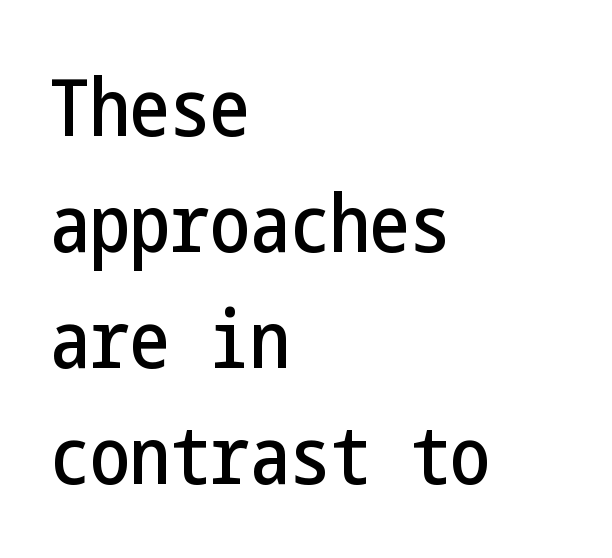
{"serif": "no", "italic": "no", "width": "condensed", "stroke_contrast": "low", "x_height": "medium", "underline": "no", "align": "left", "line_spacing": "normal", "line_spacing_ratio": 1.45, "letter_spacing": "normal", "letter_spacing_em": 0.0, "glyph_px": 80}
